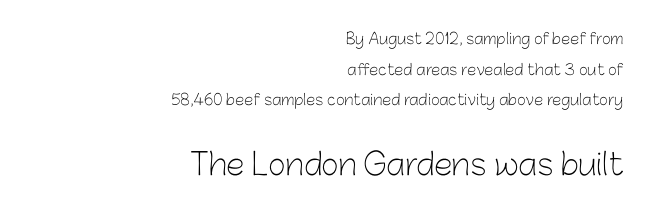
Q: Is the text bold? A: No.
Q: Is the text italic (slanted)? A: No, it is upright.
Q: Is the typeface a serif or a sans-serif typeface? A: Sans-serif.
Q: Is the text underlined? A: No.
Q: How is the paragraph aligned? A: Right-aligned.
Q: Is the spacing between letters normal or unusually wide? A: Normal.
Q: Is the spacing between lines tight, normal or loose? A: Loose.
Q: Which block of text is set in a larger size, the first (top) or the second (bottom)? A: The second (bottom) one.
Q: Width (condensed, normal, or wide)? A: Normal.
Q: Stroke contrast? A: Low.
Q: x-height? A: Medium.
Q: Monospaced? A: No.
